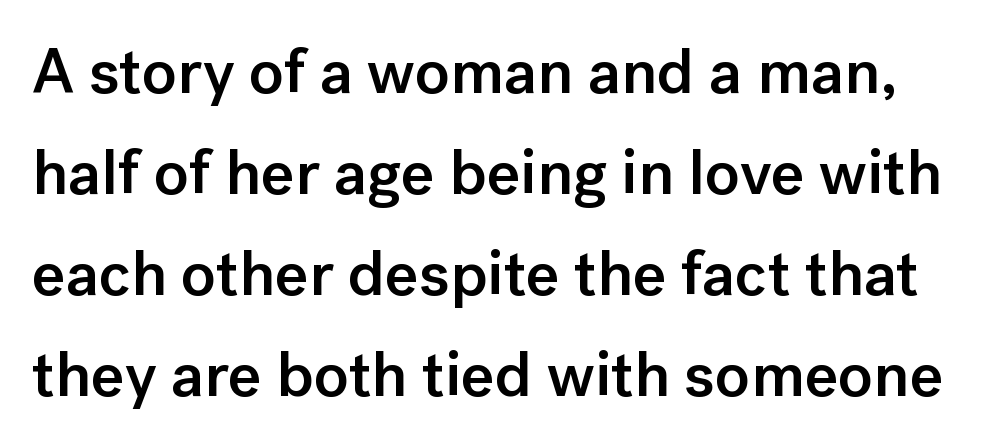
The image shows 64 px semibold sans-serif type, upright; set normal line spacing (1.58x), normal letter spacing, not underlined; low stroke contrast and a medium x-height.
